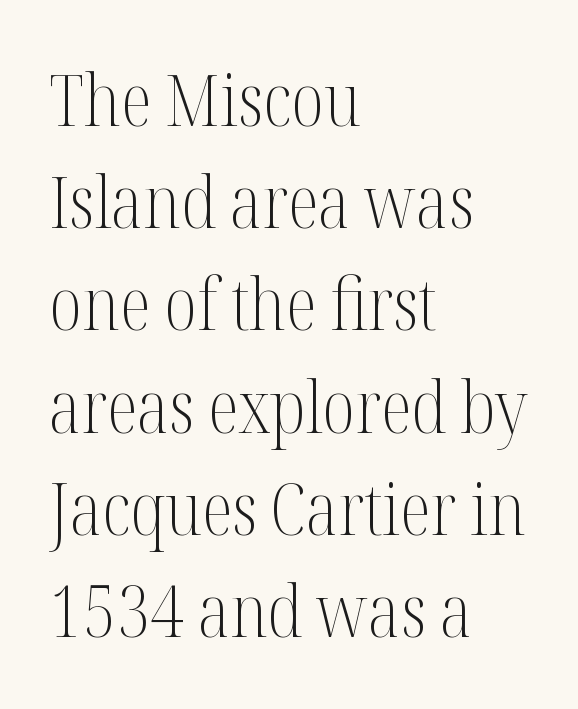
The image shows 72 px light, condensed serif type, upright; set left-aligned, normal line spacing (1.42x), normal letter spacing, not underlined; medium stroke contrast and a medium x-height.
